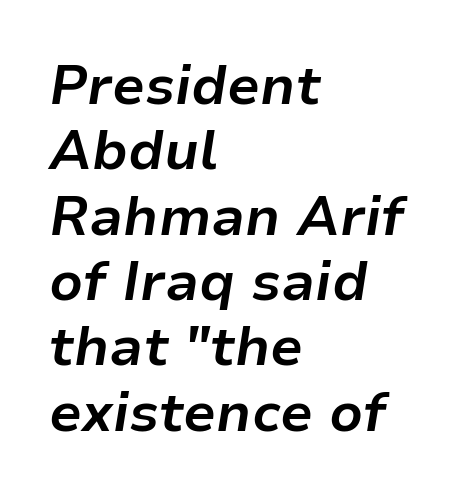
The image shows 54 px bold type, italic (leaning right); set left-aligned, line spacing 1.21x, normal letter spacing, not underlined; low stroke contrast and a medium x-height.
